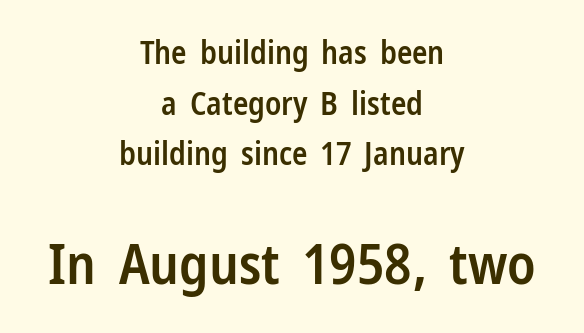
A student would call this center alignment; a typographer would say set centered. The specimen omits any rule beneath the text block's lines. The font's upright variant was chosen for this text. This layout puts the modest block above and the oversized block below. I'd describe the lettering as semibold — firm but not a full bold.
